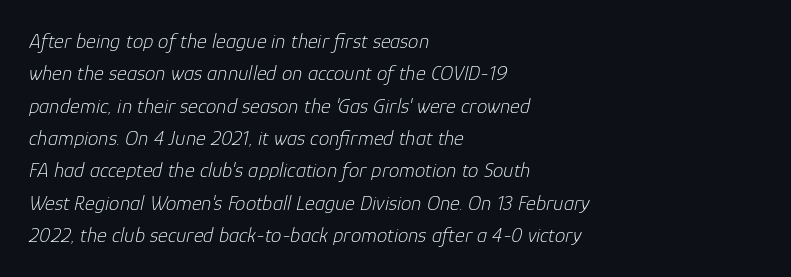
Q: Is the text bold? A: No.
Q: Is the text italic (slanted)? A: Yes, it leans right by about 12 degrees.
Q: Is the text underlined? A: No.
Q: How is the paragraph aligned? A: Left-aligned.
Q: Is the spacing between letters normal or unusually wide? A: Normal.
Q: Is the spacing between lines tight, normal or loose? A: Normal.
